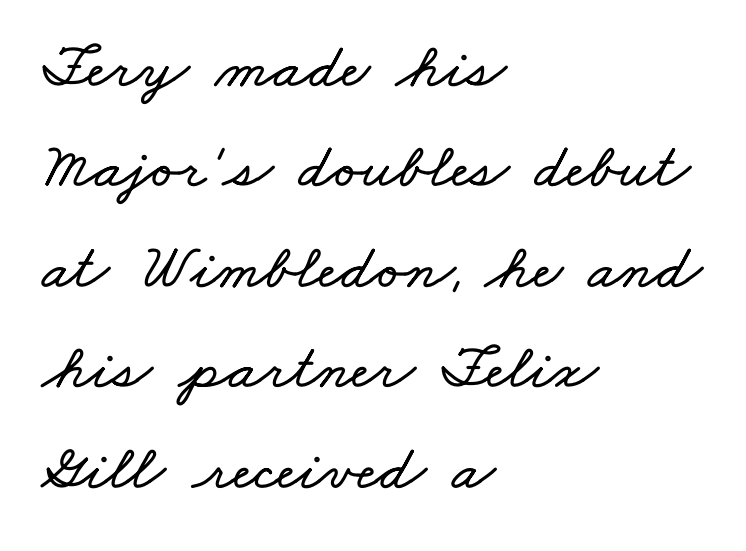
{"width": "wide", "stroke_contrast": "low", "x_height": "small", "monospaced": "no", "underline": "no", "align": "left", "line_spacing": "normal", "line_spacing_ratio": 1.57, "letter_spacing": "normal", "letter_spacing_em": 0.0, "glyph_px": 64}
